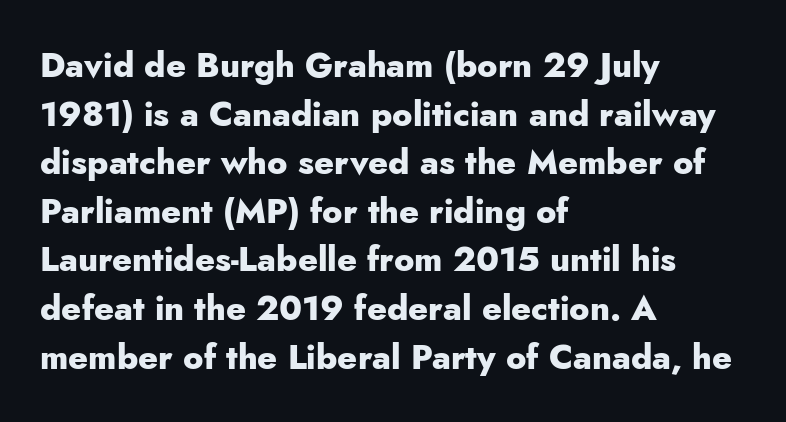
Q: Is the text bold? A: Yes.
Q: Is the text italic (slanted)? A: No, it is upright.
Q: Is the typeface a serif or a sans-serif typeface? A: Sans-serif.
Q: Is the text underlined? A: No.
Q: How is the paragraph aligned? A: Left-aligned.
Q: Is the spacing between letters normal or unusually wide? A: Normal.
Q: Is the spacing between lines tight, normal or loose? A: Normal.
Q: Width (condensed, normal, or wide)? A: Normal.
Q: Stroke contrast? A: Low.
Q: x-height? A: Small.
Q: Monospaced? A: No.
